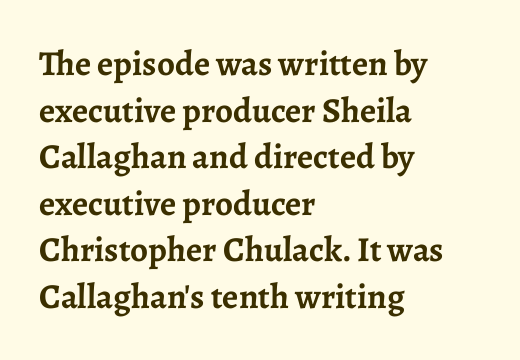
Q: Is the text bold? A: Yes.
Q: Is the text italic (slanted)? A: No, it is upright.
Q: Is the typeface a serif or a sans-serif typeface? A: Serif.
Q: Is the text underlined? A: No.
Q: How is the paragraph aligned? A: Left-aligned.
Q: Is the spacing between letters normal or unusually wide? A: Normal.
Q: Is the spacing between lines tight, normal or loose? A: Normal.
Q: Width (condensed, normal, or wide)? A: Normal.
Q: Stroke contrast? A: Low.
Q: x-height? A: Medium.
Q: Monospaced? A: No.
